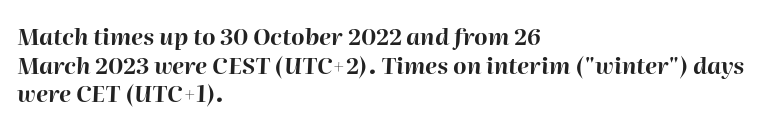
The image shows 23 px bold type, italic (leaning right); set left-aligned, line spacing 1.24x, normal letter spacing, not underlined.
